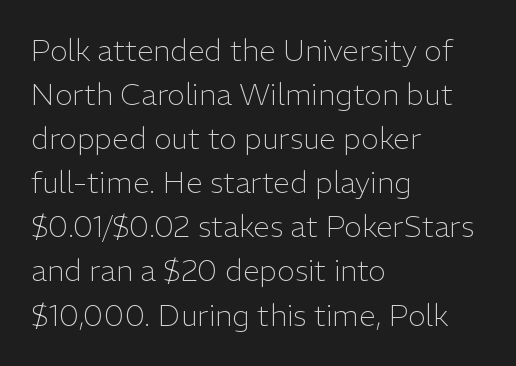
{"serif": "no", "italic": "no", "bold": "no", "weight": "light", "width": "normal", "stroke_contrast": "low", "x_height": "medium", "monospaced": "no", "underline": "no", "align": "left", "line_spacing": "normal", "line_spacing_ratio": 1.47, "letter_spacing": "normal", "letter_spacing_em": 0.0, "glyph_px": 30}
